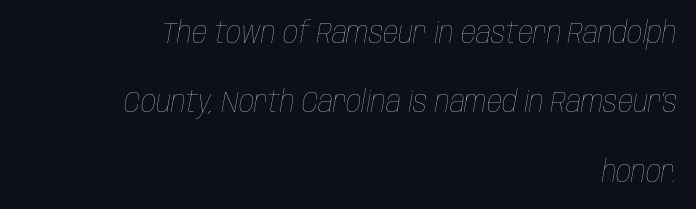
Q: Is the text bold? A: No.
Q: Is the text italic (slanted)? A: Yes, it leans right by about 10 degrees.
Q: Is the text underlined? A: No.
Q: How is the paragraph aligned? A: Right-aligned.
Q: Is the spacing between letters normal or unusually wide? A: Normal.
Q: Is the spacing between lines tight, normal or loose? A: Loose.
Q: Width (condensed, normal, or wide)? A: Condensed.
Q: Stroke contrast? A: Low.
Q: x-height? A: Large.
Q: Monospaced? A: No.
